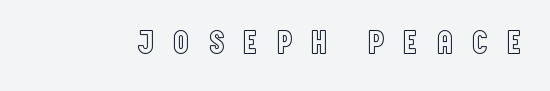
The image shows 34 px condensed type, upright; set unusually wide letter spacing (+0.5 em), not underlined; a large x-height.
